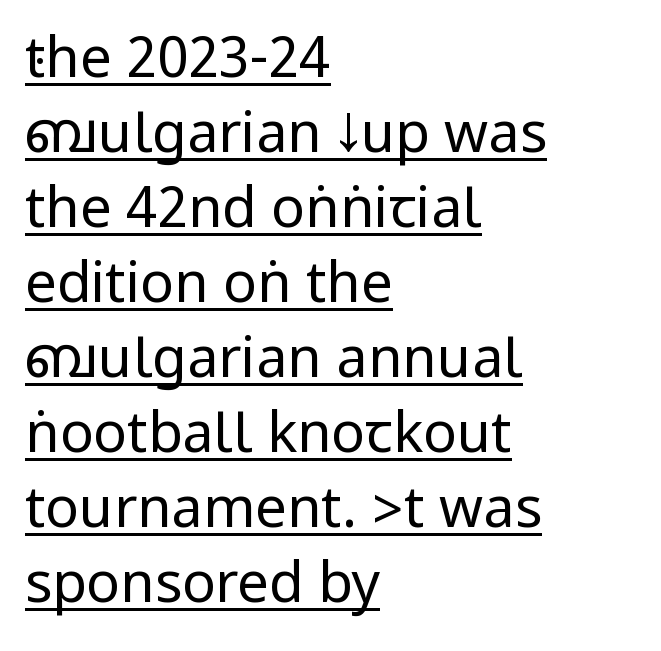
All the whitespace from short lines collects on the right. The axis of the letterforms is exactly vertical. Observe the ordinary spacing: letters are neighbours, not strangers. No letter is thick-stroked: the sample isn't bold. Glance below the letters and you will spot a drawn line.
